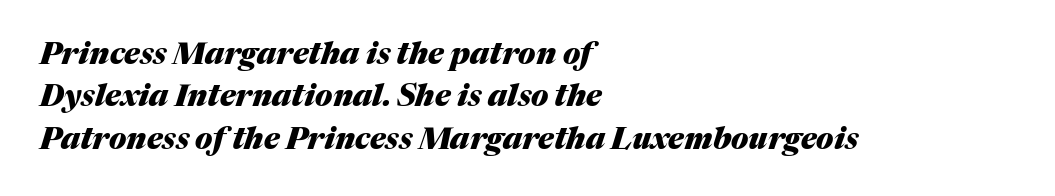
Here the designer chose a conventional face with non-uniform glyph widths. The letters are slanted; this is an italic face. How would I describe the line gaps? Plain and ordinary. What weight is shown? A full bold with thick strokes.
